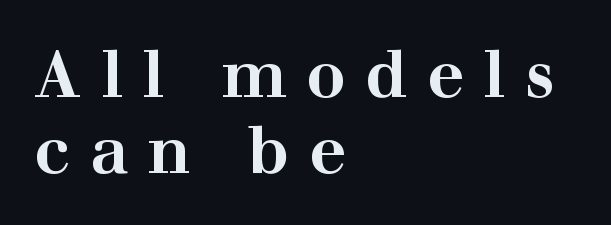
Q: Is the text bold? A: Yes.
Q: Is the text italic (slanted)? A: No, it is upright.
Q: Is the typeface a serif or a sans-serif typeface? A: Serif.
Q: Is the text underlined? A: No.
Q: How is the paragraph aligned? A: Left-aligned.
Q: Is the spacing between letters normal or unusually wide? A: Unusually wide.
Q: Width (condensed, normal, or wide)? A: Wide.
Q: Stroke contrast? A: High.
Q: x-height? A: Medium.
Q: Monospaced? A: No.
